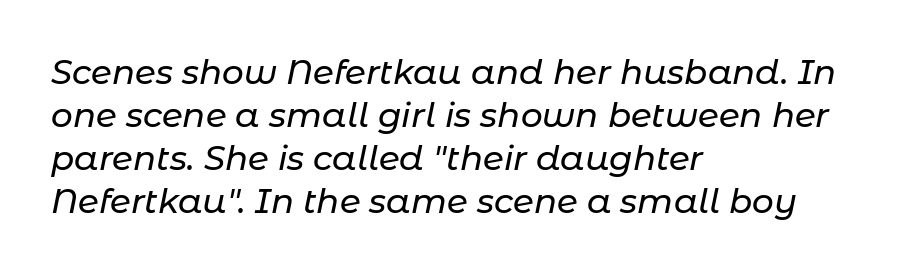
Is this a fixed-width face? No — the glyphs have proportional, varying widths. Notice how the passage keeps a crisp vertical edge on the left only. The vertical gap from one line to the next is medium. Slanted lettering throughout. Check the space under the baseline: it is left empty.
